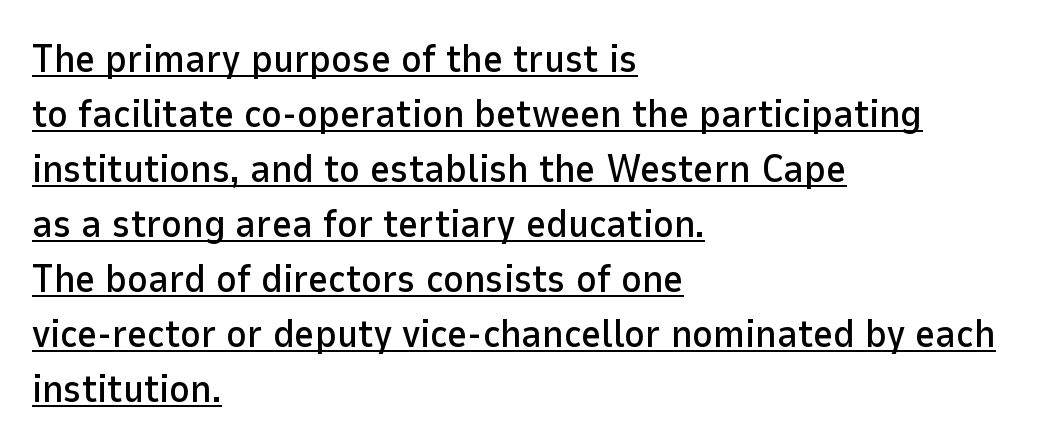
Q: Is the text italic (slanted)? A: No, it is upright.
Q: Is the typeface a serif or a sans-serif typeface? A: Sans-serif.
Q: Is the text underlined? A: Yes.
Q: How is the paragraph aligned? A: Left-aligned.
Q: Is the spacing between letters normal or unusually wide? A: Normal.
Q: Is the spacing between lines tight, normal or loose? A: Normal.
Q: Width (condensed, normal, or wide)? A: Normal.
Q: Stroke contrast? A: Low.
Q: x-height? A: Medium.
Q: Monospaced? A: No.
